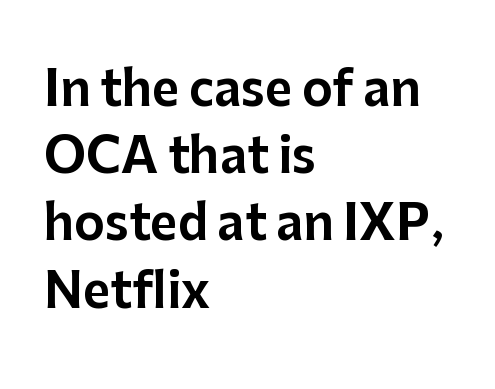
The image shows 47 px sans-serif type, upright; set left-aligned, normal line spacing (1.43x), normal letter spacing, not underlined; low stroke contrast and a medium x-height.
